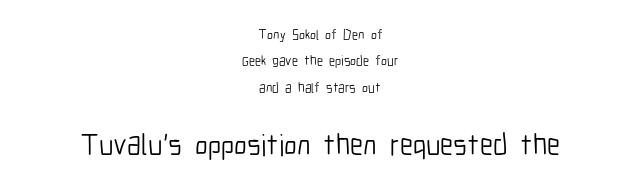
{"serif": "no", "italic": "no", "bold": "no", "weight": "light", "width": "condensed", "stroke_contrast": "low", "x_height": "medium", "monospaced": "no", "underline": "no", "align": "center", "line_spacing_ratio": 1.88, "letter_spacing": "normal", "letter_spacing_em": 0.0, "larger_block": "second", "size_ratio": 2.14, "glyph_px": 30}
